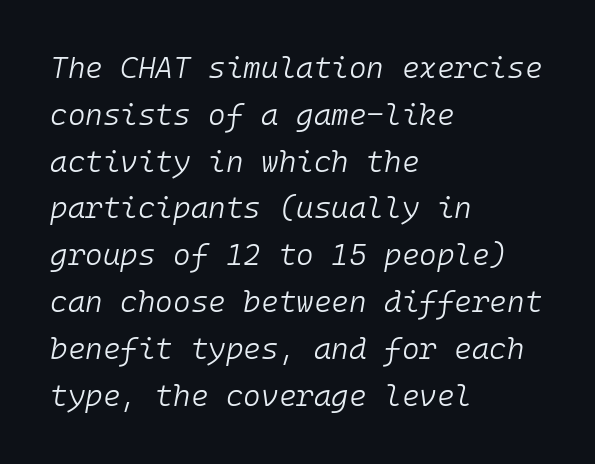
{"italic": "yes", "lean": "right", "slant_degrees": 10, "bold": "no", "weight": "light", "width": "normal", "stroke_contrast": "low", "x_height": "medium", "monospaced": "yes", "underline": "no", "align": "left", "line_spacing": "normal", "line_spacing_ratio": 1.56, "letter_spacing": "normal", "letter_spacing_em": 0.0, "glyph_px": 30}
